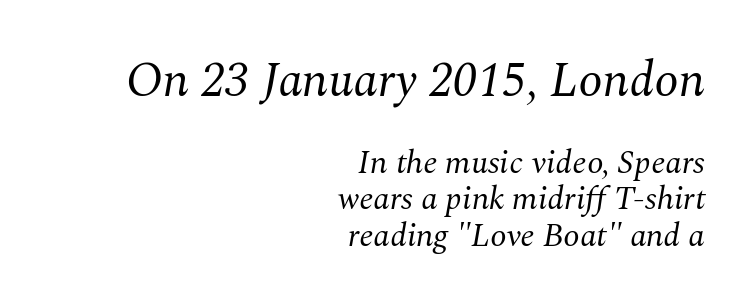
{"serif": "yes", "italic": "yes", "lean": "right", "slant_degrees": 10, "bold": "no", "weight": "regular", "width": "normal", "stroke_contrast": "medium", "x_height": "medium", "monospaced": "no", "underline": "no", "align": "right", "line_spacing": "tight", "line_spacing_ratio": 1.11, "letter_spacing": "normal", "letter_spacing_em": 0.0, "larger_block": "first", "size_ratio": 1.48, "glyph_px": 49}
